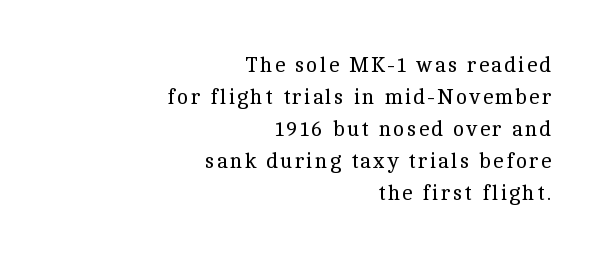
{"italic": "no", "bold": "no", "underline": "no", "align": "right", "line_spacing": "normal", "line_spacing_ratio": 1.52, "glyph_px": 21}
